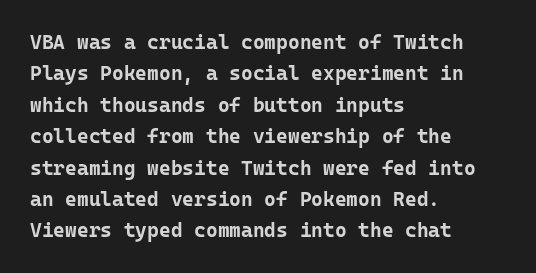
Q: Is the text bold? A: Yes.
Q: Is the text italic (slanted)? A: No, it is upright.
Q: Is the text underlined? A: No.
Q: How is the paragraph aligned? A: Left-aligned.
Q: Is the spacing between letters normal or unusually wide? A: Normal.
Q: Is the spacing between lines tight, normal or loose? A: Normal.
